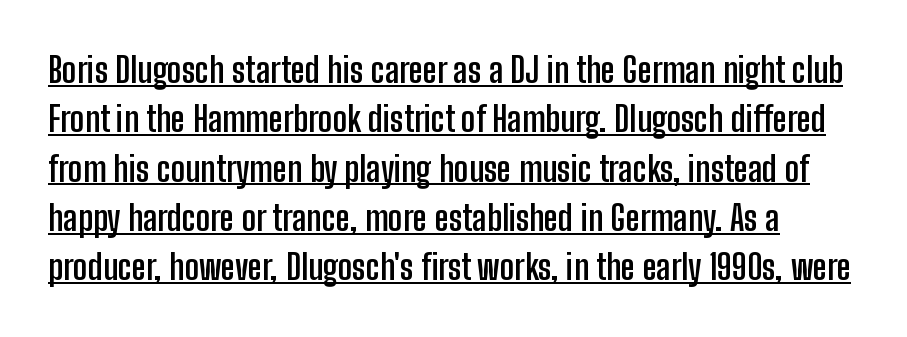
These lines sit exactly where default settings would place them. Underlined type. Inter-character spacing is left at the font's built-in metrics. Regarding serifs, this sample does without them.
